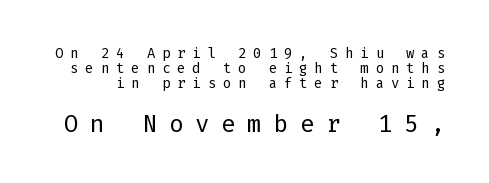
Q: Is the text bold? A: No.
Q: Is the text italic (slanted)? A: No, it is upright.
Q: Is the text underlined? A: No.
Q: Is the spacing between letters normal or unusually wide? A: Unusually wide.
Q: Is the spacing between lines tight, normal or loose? A: Tight.
Q: Which block of text is set in a larger size, the first (top) or the second (bottom)? A: The second (bottom) one.
